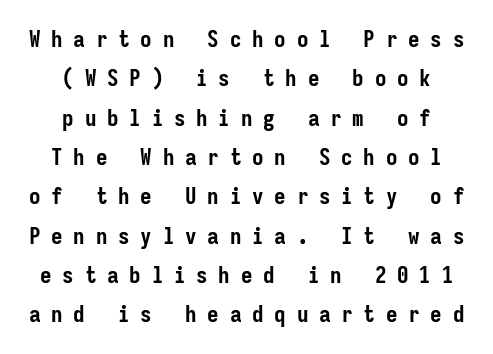
The rendering uses a bold face; every stroke is thick and dark. Typeset on center — no edge is straight. Honestly, the letter spacing is so wide it's the main thing you notice. The axis of the letterforms is exactly vertical. Descenders are the only things crossing below the line.
